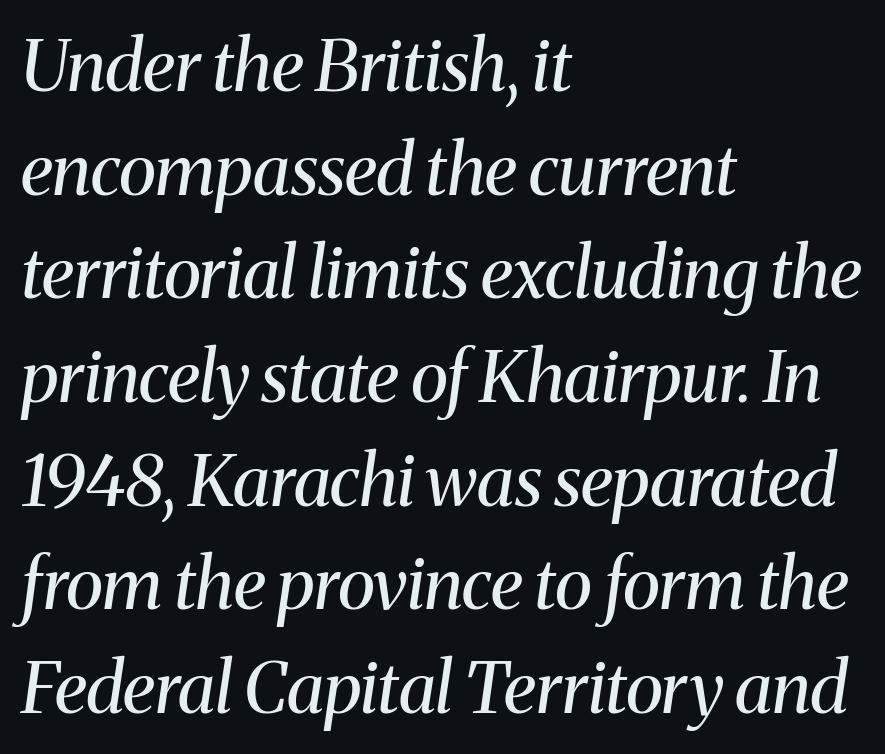
Character widths vary here, with narrow letters taking less room than wide ones. Descenders are the only things crossing below the line. A typesetter would call this leading conventional body-copy spacing. Reading down the block, your eye returns to a fixed left position each line.
